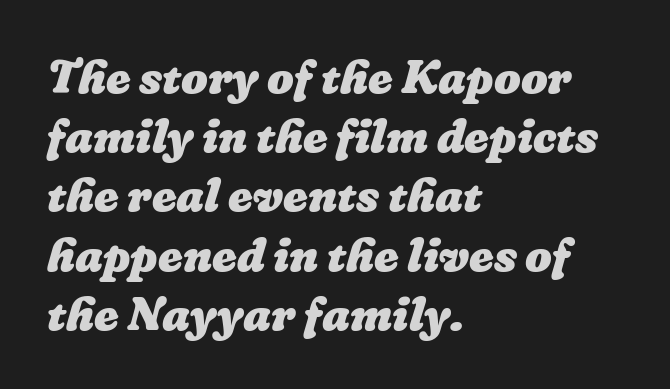
Visually the block forms a straight wall on the left and a jagged coastline on the right. Each glyph is drawn with heavy, bold strokes. Varying glyph widths throughout — classic text-font behaviour. The rendering keeps characters at their native spacing. Summary of vertical rhythm: regular, with standard interline spacing.
